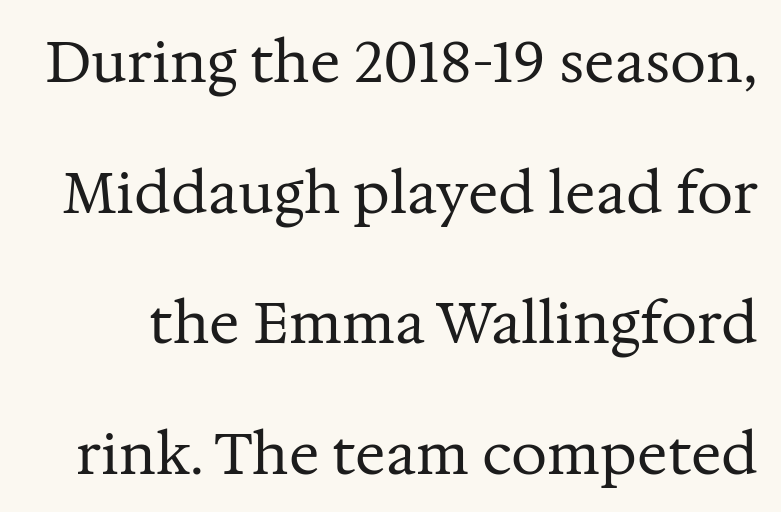
The image shows 57 px regular-weight serif type, upright; set loose line spacing (2.29x), normal letter spacing, not underlined; medium stroke contrast and a medium x-height.
